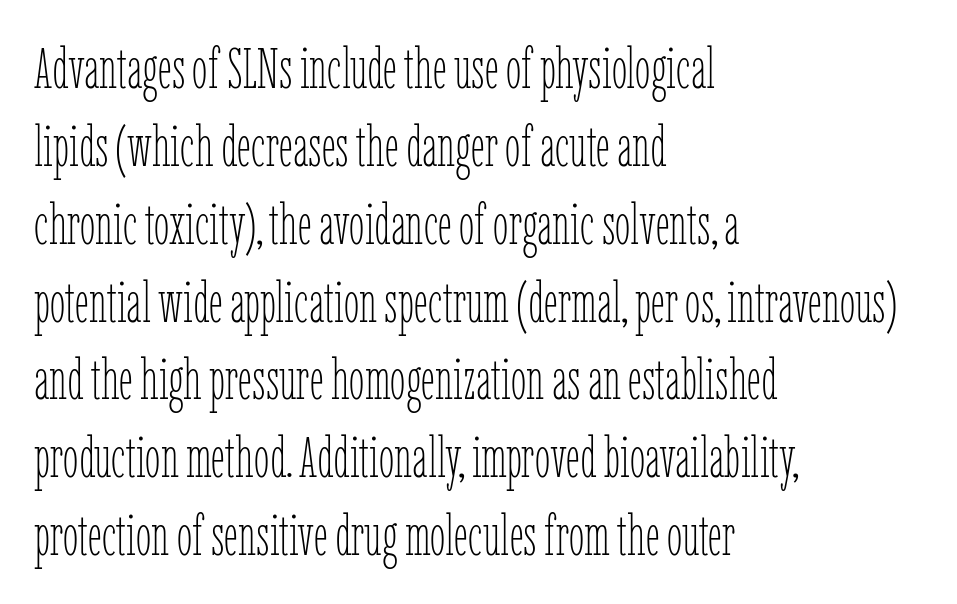
{"italic": "no", "bold": "no", "weight": "thin", "width": "condensed", "stroke_contrast": "low", "x_height": "medium", "monospaced": "no", "underline": "no", "align": "left", "line_spacing": "normal", "line_spacing_ratio": 1.39, "letter_spacing": "normal", "letter_spacing_em": 0.0, "glyph_px": 56}
